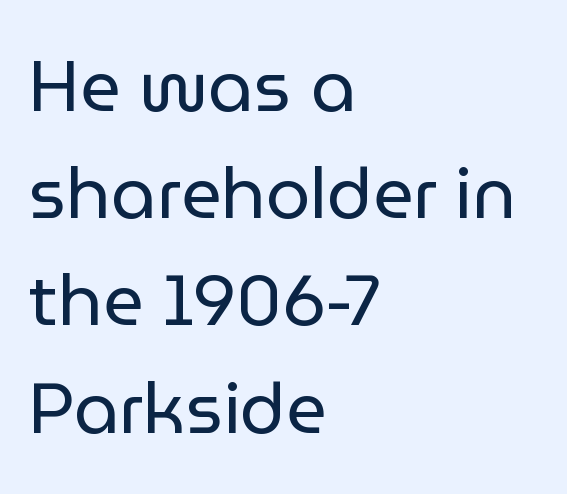
Q: Is the text bold? A: No.
Q: Is the text italic (slanted)? A: No, it is upright.
Q: Is the typeface a serif or a sans-serif typeface? A: Sans-serif.
Q: Is the text underlined? A: No.
Q: How is the paragraph aligned? A: Left-aligned.
Q: Is the spacing between letters normal or unusually wide? A: Normal.
Q: Is the spacing between lines tight, normal or loose? A: Normal.
Q: Width (condensed, normal, or wide)? A: Normal.
Q: Stroke contrast? A: Low.
Q: x-height? A: Medium.
Q: Monospaced? A: No.
